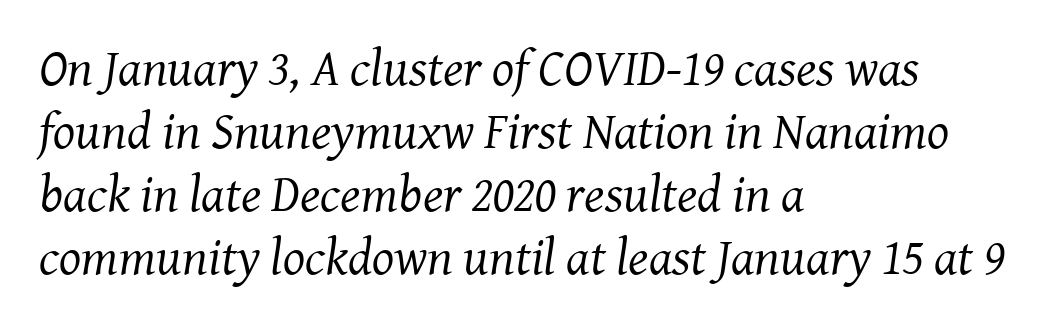
The characters display serif detailing at their extremities. The specimen omits any rule beneath the text block's lines. One-word summary of the alignment: left. The face used here is rendered with its standard letterfit. Proportional: the letters do not fall into vertical columns. No letter is thick-stroked: the sample isn't bold.
